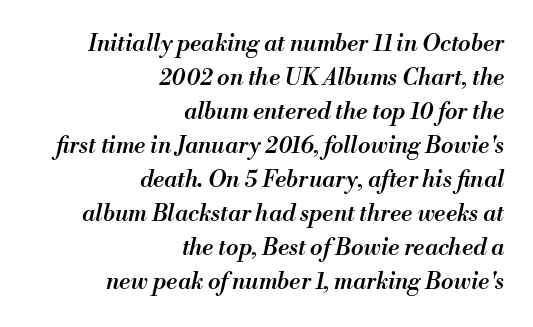
{"italic": "yes", "lean": "right", "slant_degrees": 13, "bold": "semi", "underline": "no", "align": "right", "line_spacing": "normal", "line_spacing_ratio": 1.48, "letter_spacing": "normal", "letter_spacing_em": 0.0, "glyph_px": 23}
